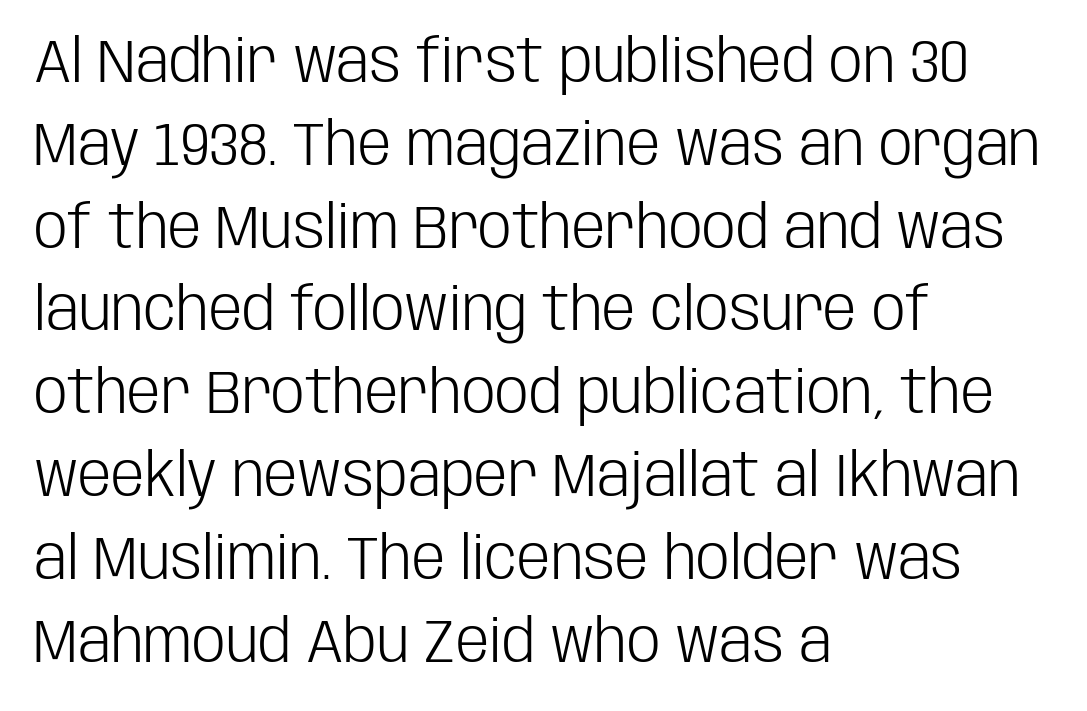
{"serif": "no", "italic": "no", "bold": "no", "weight": "light", "width": "condensed", "stroke_contrast": "low", "x_height": "large", "monospaced": "no", "underline": "no", "align": "left", "line_spacing": "normal", "line_spacing_ratio": 1.38, "letter_spacing": "normal", "letter_spacing_em": 0.0, "glyph_px": 60}
